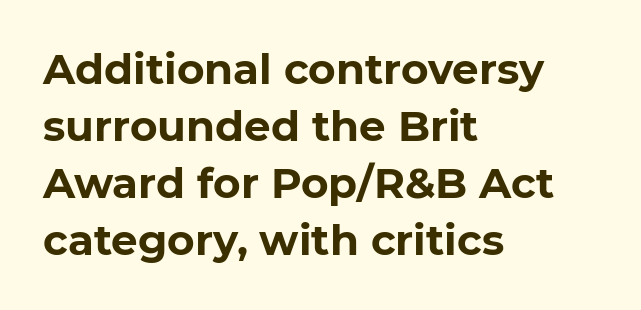
The image shows 42 px bold sans-serif type, upright; set left-aligned, normal line spacing (1.36x), normal letter spacing, not underlined; low stroke contrast and a medium x-height.
